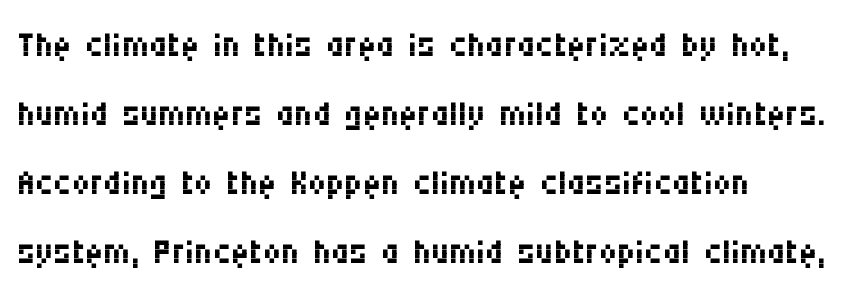
{"serif": "no", "italic": "no", "bold": "no", "weight": "regular", "width": "condensed", "stroke_contrast": "medium", "x_height": "large", "monospaced": "no", "underline": "no", "align": "left", "line_spacing": "normal", "line_spacing_ratio": 1.38, "letter_spacing": "normal", "letter_spacing_em": 0.0, "glyph_px": 50}
